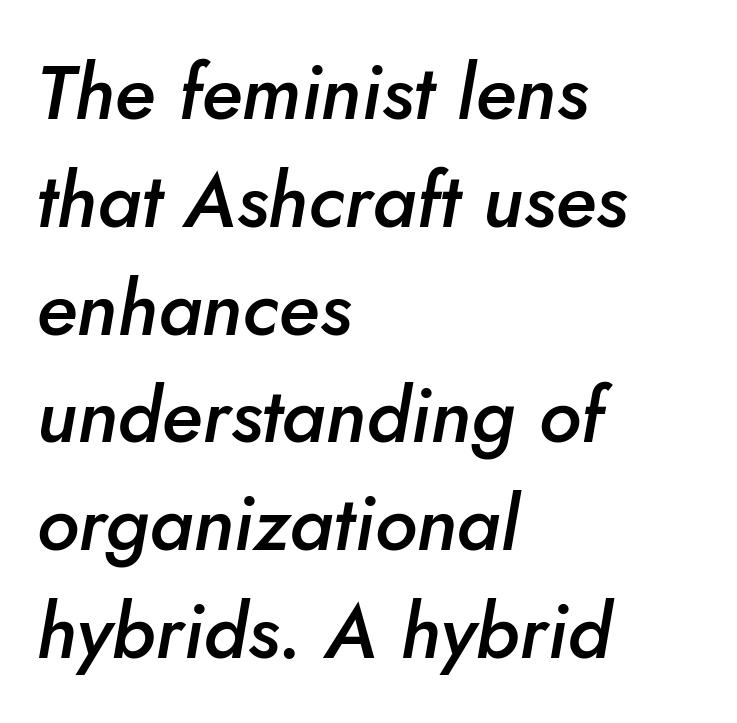
{"italic": "yes", "lean": "right", "slant_degrees": 5, "bold": "semi", "weight": "semibold", "width": "normal", "stroke_contrast": "low", "x_height": "small", "monospaced": "no", "underline": "no", "align": "left", "line_spacing": "normal", "line_spacing_ratio": 1.4, "letter_spacing": "normal", "letter_spacing_em": 0.0, "glyph_px": 77}
